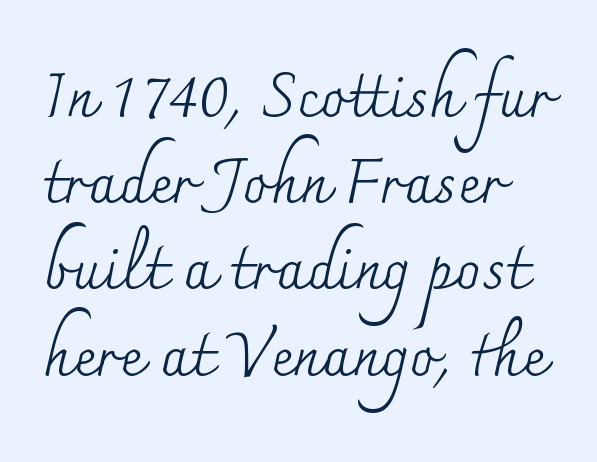
Q: Is the text bold? A: No.
Q: Is the text italic (slanted)? A: Yes.
Q: Is the typeface a serif or a sans-serif typeface? A: Serif.
Q: Is the text underlined? A: No.
Q: How is the paragraph aligned? A: Left-aligned.
Q: Is the spacing between letters normal or unusually wide? A: Normal.
Q: Is the spacing between lines tight, normal or loose? A: Normal.
Q: Width (condensed, normal, or wide)? A: Normal.
Q: Stroke contrast? A: Medium.
Q: x-height? A: Small.
Q: Monospaced? A: No.
